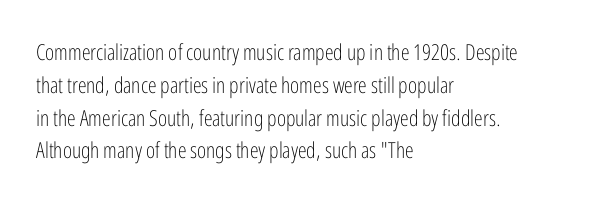
Descender tails drop into unmarked territory. Vertically, the passage feels balanced, rows spaced as you'd expect. The typesetter chose a ragged-right arrangement here. The typography opts for an upright posture over an oblique one. The rendering keeps characters at their native spacing. Stroke mass is kept to a normal reading level or below.
